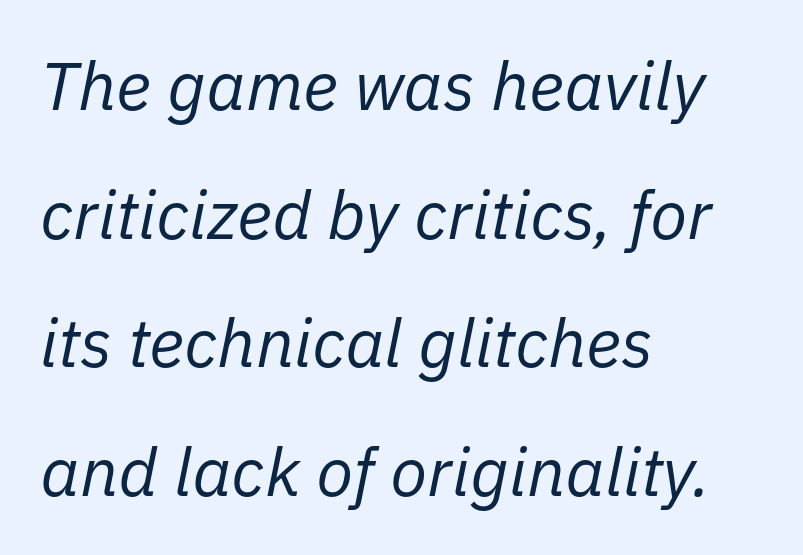
Q: Is the text bold? A: No.
Q: Is the text italic (slanted)? A: Yes, it leans right by about 11 degrees.
Q: Is the text underlined? A: No.
Q: How is the paragraph aligned? A: Left-aligned.
Q: Is the spacing between letters normal or unusually wide? A: Normal.
Q: Width (condensed, normal, or wide)? A: Normal.
Q: Stroke contrast? A: Low.
Q: x-height? A: Medium.
Q: Monospaced? A: No.
